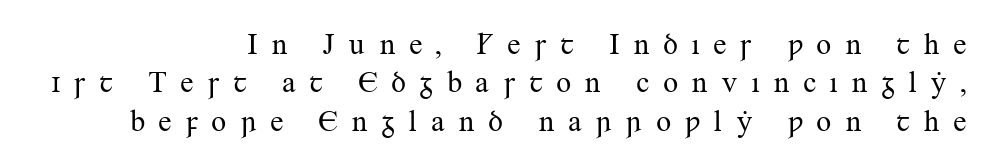
Q: Is the text bold? A: No.
Q: Is the text italic (slanted)? A: No, it is upright.
Q: Is the typeface a serif or a sans-serif typeface? A: Serif.
Q: Is the text underlined? A: No.
Q: How is the paragraph aligned? A: Right-aligned.
Q: Is the spacing between letters normal or unusually wide? A: Unusually wide.
Q: Is the spacing between lines tight, normal or loose? A: Normal.
Q: Width (condensed, normal, or wide)? A: Normal.
Q: Stroke contrast? A: Medium.
Q: x-height? A: Small.
Q: Monospaced? A: No.
